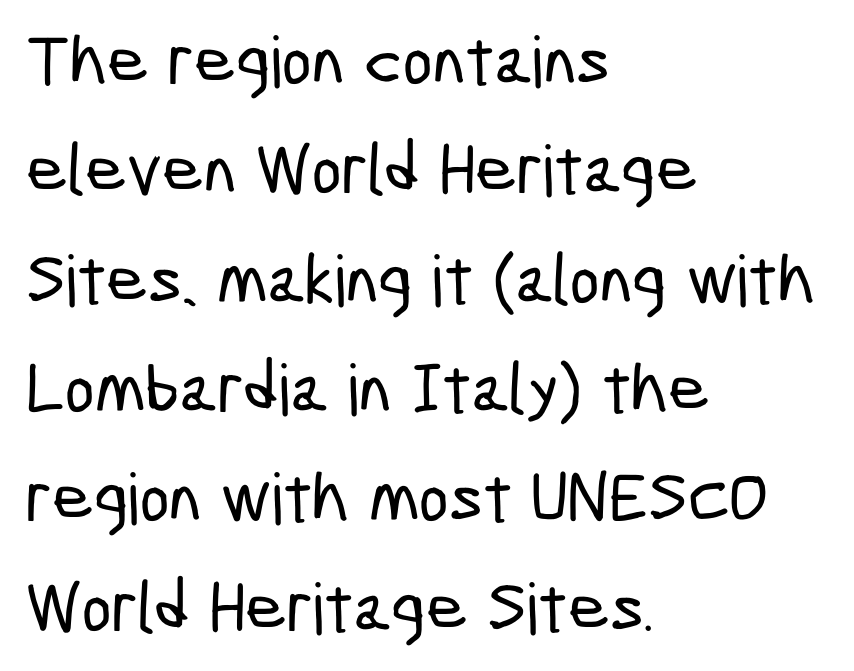
Do the characters align in a grid? No, the font is proportional. Observe the ordinary spacing: letters are neighbours, not strangers. Just letters on the line, the space beneath them empty. Caption: multi-line text, flush left, ragged right. What's the leading like? Ordinary, nothing unusual.
